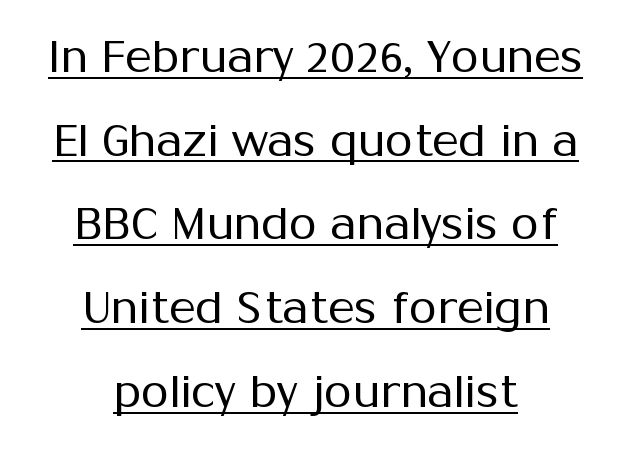
Think standard paragraph weight, or any step lighter than that. Leftover space on each line is divided equally before and after the words. Looks like someone drew a line under every word here. You can tell from the bare stems that sans-serif type was used. The passage shown is typed in a proportional face where columns would drift.
